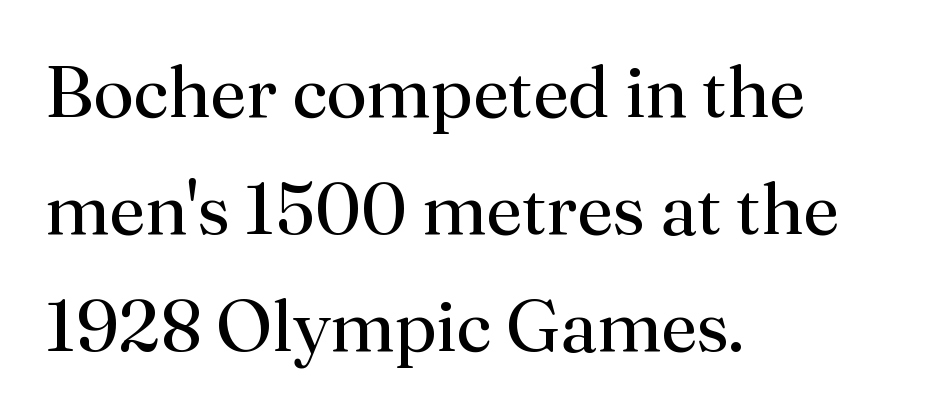
The image shows 73 px regular-weight serif type, upright; set left-aligned, normal line spacing (1.6x), normal letter spacing, not underlined; medium stroke contrast and a small x-height.
